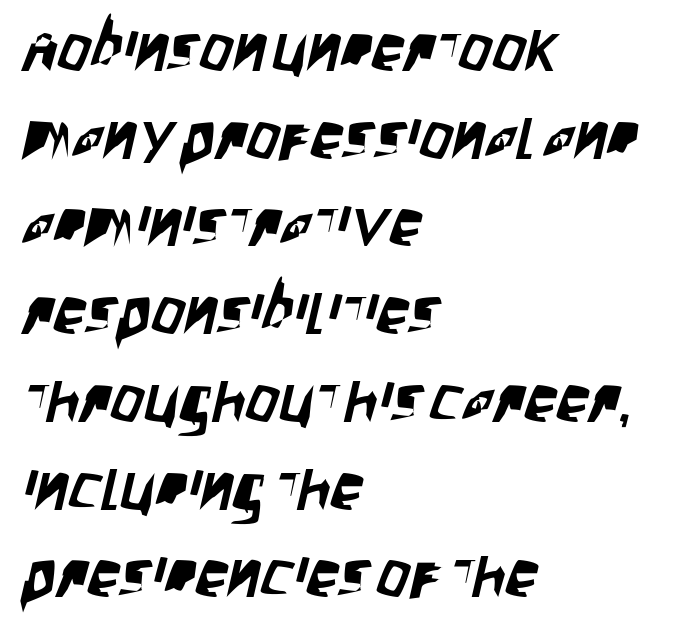
The image shows 65 px condensed sans-serif type; set left-aligned, normal line spacing (1.35x), normal letter spacing, not underlined; low stroke contrast and a large x-height.
